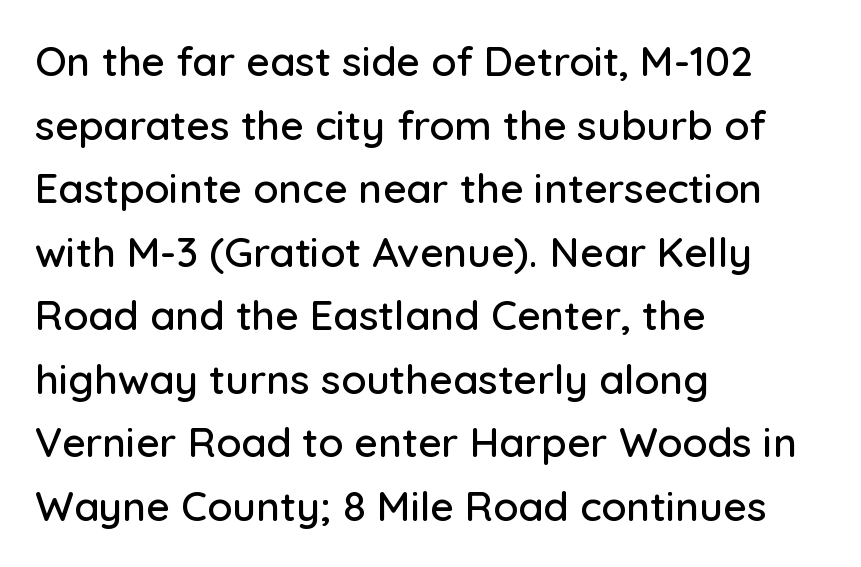
{"serif": "no", "italic": "no", "width": "normal", "stroke_contrast": "low", "x_height": "medium", "monospaced": "no", "underline": "no", "align": "left", "line_spacing": "normal", "line_spacing_ratio": 1.55, "letter_spacing": "normal", "letter_spacing_em": 0.0, "glyph_px": 41}
